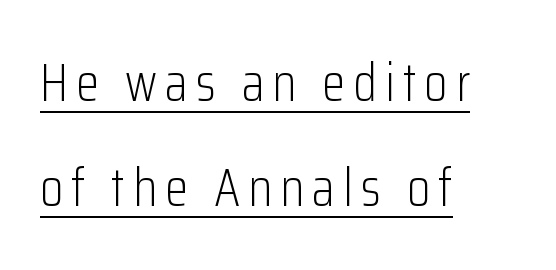
Q: Is the text bold? A: No.
Q: Is the text italic (slanted)? A: No, it is upright.
Q: Is the typeface a serif or a sans-serif typeface? A: Sans-serif.
Q: Is the text underlined? A: Yes.
Q: How is the paragraph aligned? A: Left-aligned.
Q: Is the spacing between lines tight, normal or loose? A: Loose.
Q: Width (condensed, normal, or wide)? A: Condensed.
Q: Stroke contrast? A: Low.
Q: x-height? A: Medium.
Q: Monospaced? A: No.
